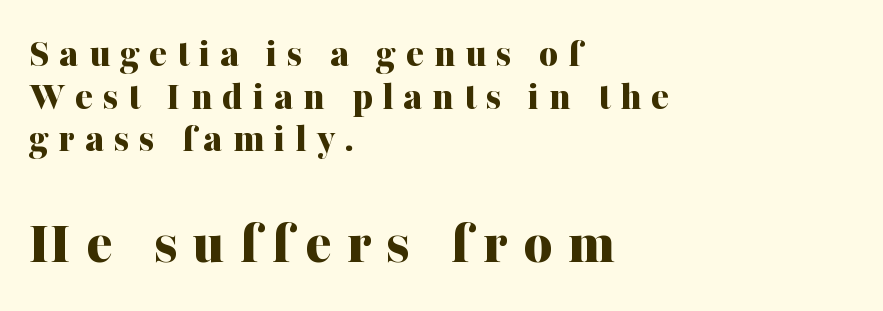
Q: Is the text bold? A: Yes.
Q: Is the text italic (slanted)? A: No, it is upright.
Q: Is the typeface a serif or a sans-serif typeface? A: Serif.
Q: Is the text underlined? A: No.
Q: How is the paragraph aligned? A: Left-aligned.
Q: Is the spacing between letters normal or unusually wide? A: Unusually wide.
Q: Is the spacing between lines tight, normal or loose? A: Tight.
Q: Which block of text is set in a larger size, the first (top) or the second (bottom)? A: The second (bottom) one.
Q: Width (condensed, normal, or wide)? A: Normal.
Q: Stroke contrast? A: Medium.
Q: x-height? A: Medium.
Q: Monospaced? A: No.
